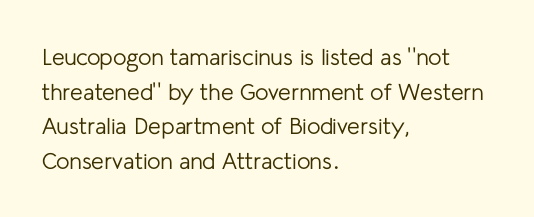
{"italic": "no", "bold": "no", "underline": "no", "align": "left", "line_spacing": "normal", "line_spacing_ratio": 1.51, "letter_spacing": "normal", "letter_spacing_em": 0.0, "glyph_px": 23}
